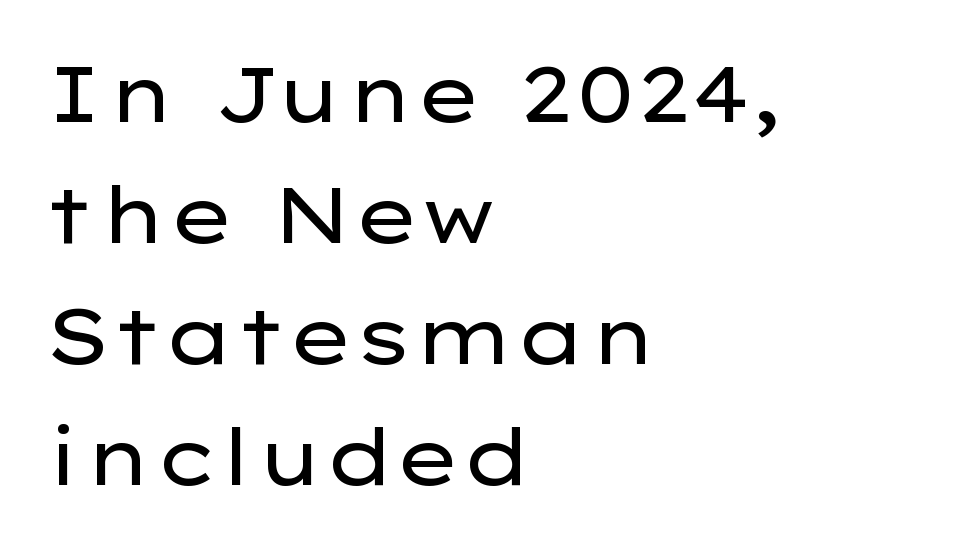
Q: Is the text bold? A: No.
Q: Is the text italic (slanted)? A: No, it is upright.
Q: Is the typeface a serif or a sans-serif typeface? A: Sans-serif.
Q: Is the text underlined? A: No.
Q: How is the paragraph aligned? A: Left-aligned.
Q: Is the spacing between letters normal or unusually wide? A: Normal.
Q: Is the spacing between lines tight, normal or loose? A: Normal.
Q: Width (condensed, normal, or wide)? A: Wide.
Q: Stroke contrast? A: Low.
Q: x-height? A: Medium.
Q: Monospaced? A: No.
